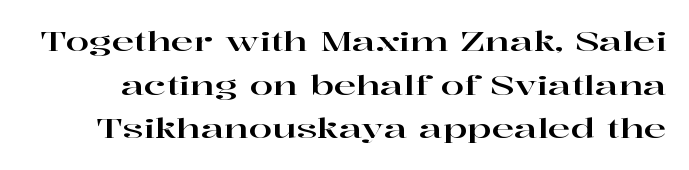
The image shows 27 px text type, upright; set normal line spacing (1.62x), normal letter spacing, not underlined.
